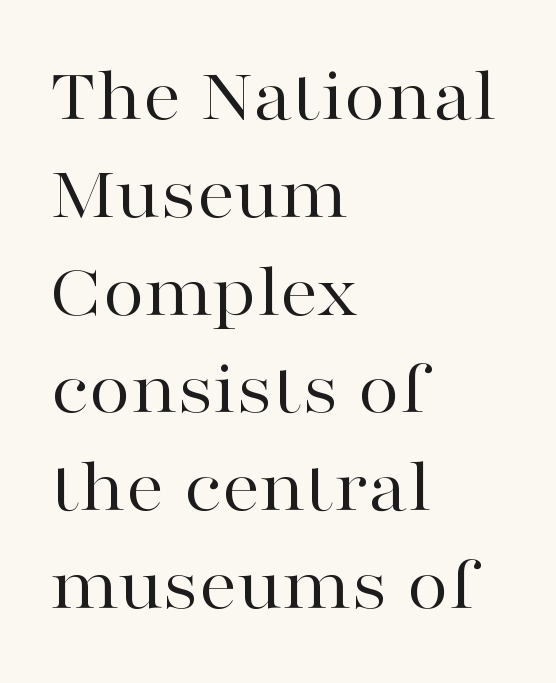
The image shows 77 px regular-weight, wide serif type, upright; set left-aligned, normal line spacing (1.27x), normal letter spacing, not underlined; high stroke contrast and a medium x-height.
